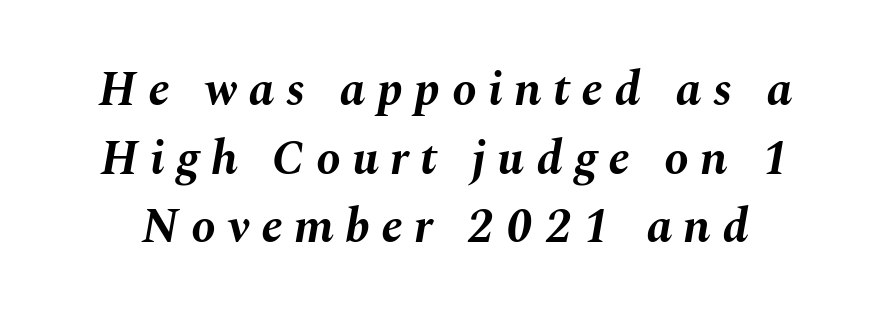
The image shows 49 px bold type, italic (leaning right); set normal line spacing (1.4x), unusually wide letter spacing (+0.23 em), not underlined; medium stroke contrast and a medium x-height.
